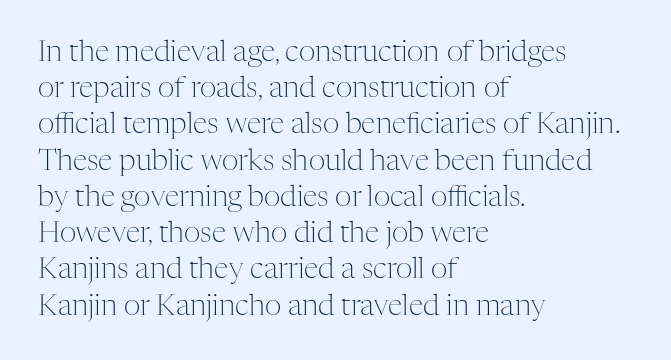
The image shows 29 px light serif type, upright; set left-aligned, normal line spacing (1.25x), normal letter spacing, not underlined; medium stroke contrast and a medium x-height.
